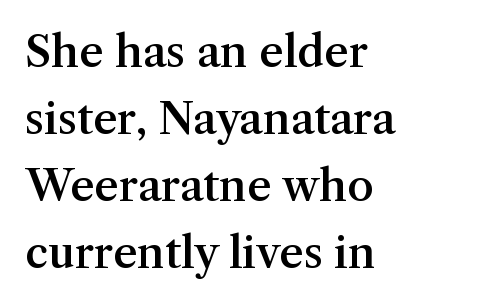
Q: Is the text bold? A: Semi-bold.
Q: Is the text italic (slanted)? A: No, it is upright.
Q: Is the typeface a serif or a sans-serif typeface? A: Serif.
Q: Is the text underlined? A: No.
Q: How is the paragraph aligned? A: Left-aligned.
Q: Is the spacing between letters normal or unusually wide? A: Normal.
Q: Is the spacing between lines tight, normal or loose? A: Normal.
Q: Width (condensed, normal, or wide)? A: Normal.
Q: Stroke contrast? A: Medium.
Q: x-height? A: Medium.
Q: Monospaced? A: No.
